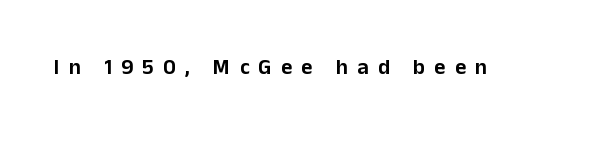
The image shows 22 px text type, upright; set unusually wide letter spacing (+0.41 em), not underlined.
